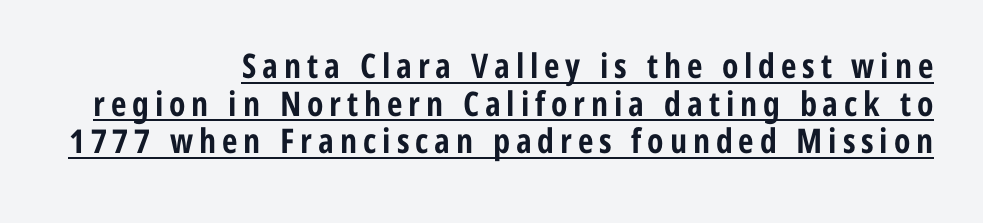
The image shows 34 px bold, condensed sans-serif type, upright; set right-aligned, tight line spacing (1.11x), underlined; low stroke contrast and a medium x-height.
